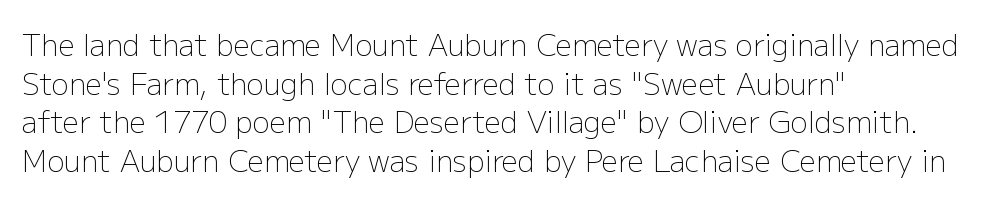
{"serif": "no", "italic": "no", "bold": "no", "weight": "light", "width": "normal", "stroke_contrast": "low", "x_height": "medium", "monospaced": "no", "underline": "no", "align": "left", "line_spacing": "normal", "line_spacing_ratio": 1.33, "letter_spacing": "normal", "letter_spacing_em": 0.0, "glyph_px": 29}
